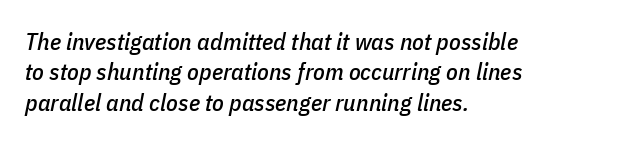
The image shows 24 px text type, italic (leaning right); set left-aligned, normal line spacing (1.27x), normal letter spacing, not underlined.
